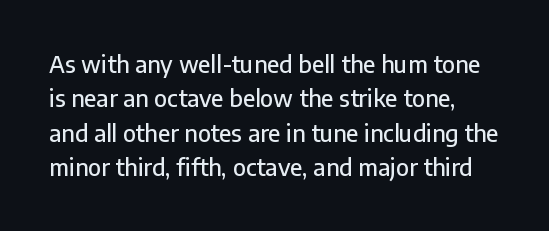
Here the glyphs are tracked normally, forming tight word shapes. Every stem runs plumb, perpendicular to the baseline. The glyphs are unaccompanied by any horizontal stroke below them. Honestly, the row spacing looks completely unremarkable.
